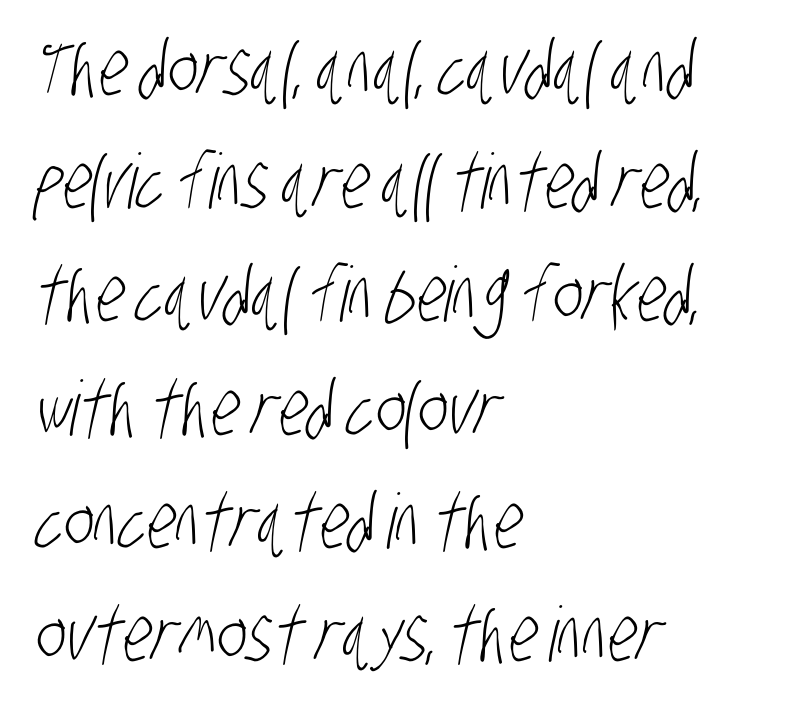
{"serif": "no", "bold": "no", "weight": "light", "width": "condensed", "stroke_contrast": "low", "x_height": "large", "monospaced": "no", "underline": "no", "align": "left", "line_spacing": "normal", "line_spacing_ratio": 1.49, "letter_spacing": "normal", "letter_spacing_em": 0.0, "glyph_px": 76}
